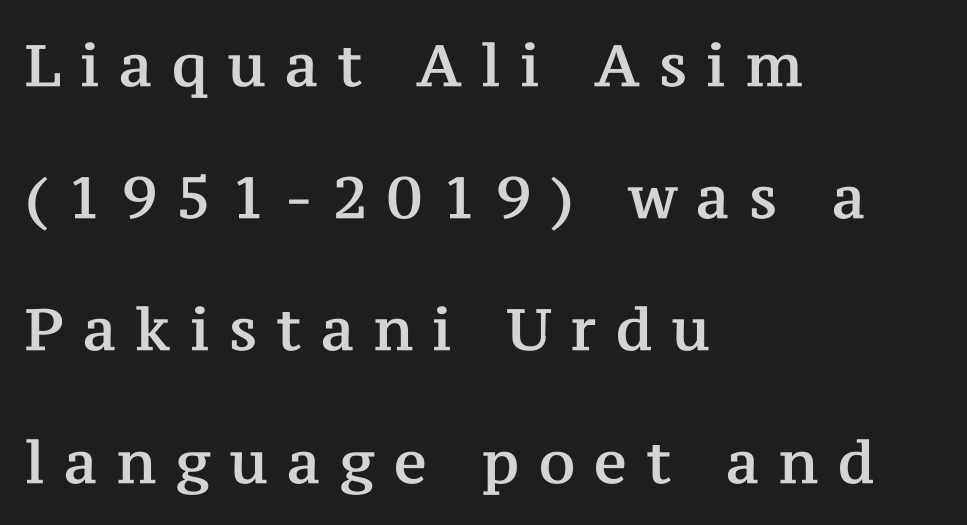
{"serif": "yes", "italic": "no", "width": "normal", "stroke_contrast": "medium", "x_height": "medium", "monospaced": "no", "underline": "no", "align": "left", "line_spacing": "loose", "line_spacing_ratio": 2.28, "letter_spacing": "wide", "letter_spacing_em": 0.34, "glyph_px": 58}
